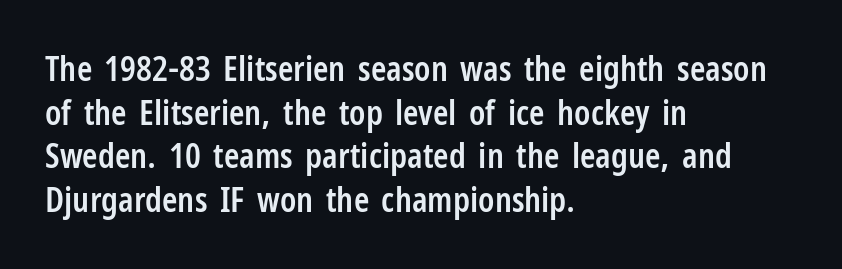
The lines sit at an ordinary, default distance from one another. In CSS terms this would be text-align: left. The space directly below the letters is spotless. Here the designer chose a conventional face with non-uniform glyph widths. Examine the stroke ends and you'll find no serifs. When letters stand straight like this, we call the style roman or upright.
